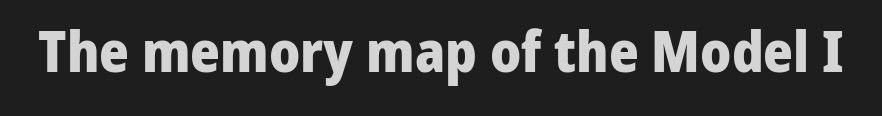
{"serif": "no", "italic": "no", "bold": "yes", "weight": "heavy", "width": "normal", "stroke_contrast": "low", "x_height": "medium", "monospaced": "no", "underline": "no", "letter_spacing": "normal", "letter_spacing_em": 0.0, "glyph_px": 57}
